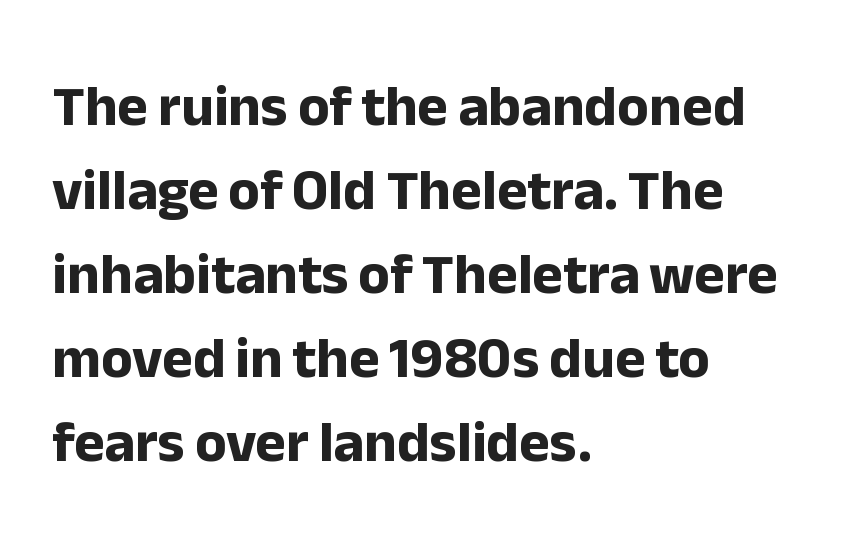
Q: Is the text bold? A: Yes.
Q: Is the text italic (slanted)? A: No, it is upright.
Q: Is the typeface a serif or a sans-serif typeface? A: Sans-serif.
Q: Is the text underlined? A: No.
Q: How is the paragraph aligned? A: Left-aligned.
Q: Is the spacing between letters normal or unusually wide? A: Normal.
Q: Is the spacing between lines tight, normal or loose? A: Normal.
Q: Width (condensed, normal, or wide)? A: Normal.
Q: Stroke contrast? A: Low.
Q: x-height? A: Medium.
Q: Monospaced? A: No.
